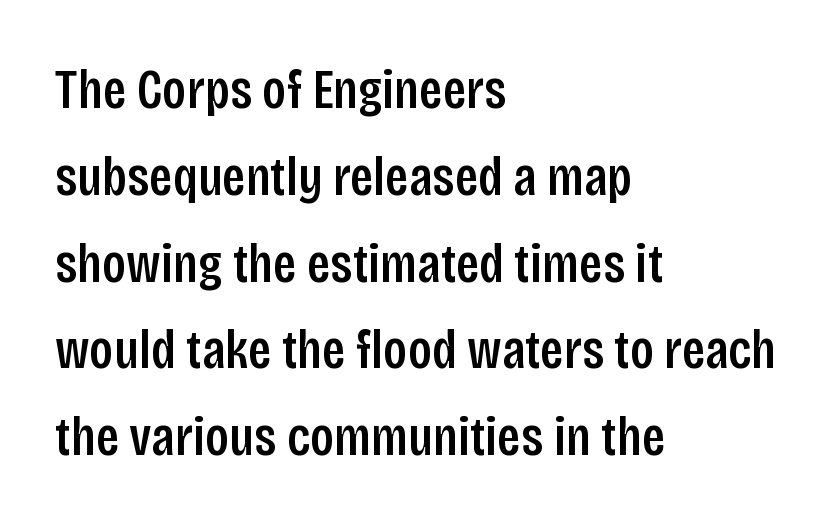
Think of a printed novel: that variable character pitch is what you see here. The space beneath each line is pristine and unruled. Leading: standard. Grotesque or geometric, the face here clearly has no serifs.
